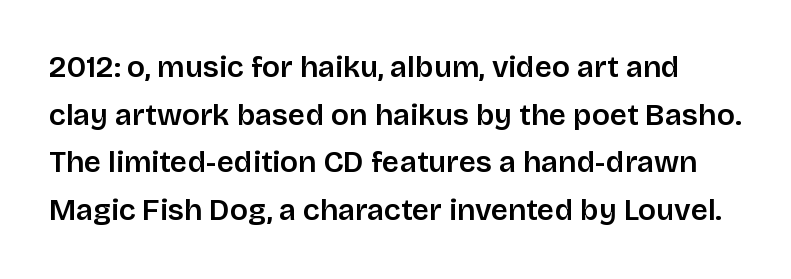
Is there much room between lines? A standard amount, neither cramped nor airy. Posture: upright roman. The face used here is rendered with its standard letterfit. Plain, unruled lines of type. I'd call this a sans setting — the letters go barefoot.
